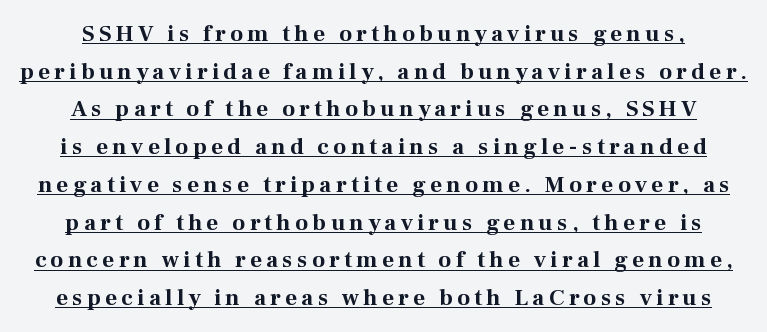
The typesetter has applied underlining to the passage shown. Strokes here are thick enough to call this a true bold. Honestly, the row spacing looks completely unremarkable. Italic? Not at all — the glyphs are vertical.
